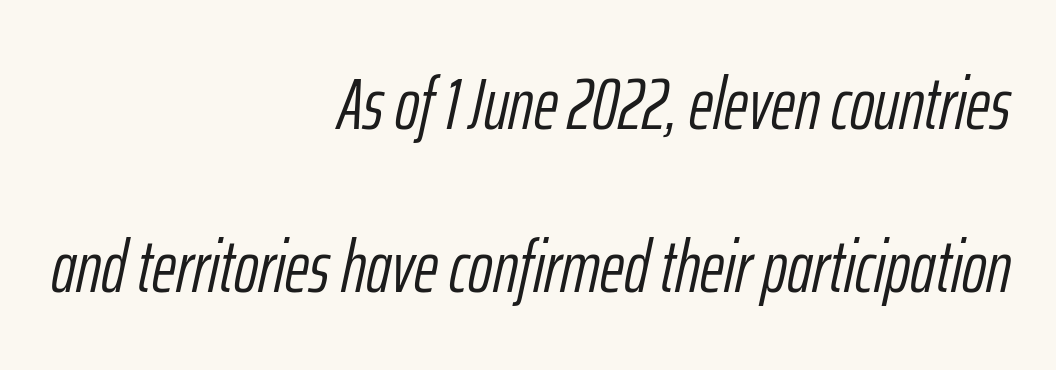
Q: Is the text bold? A: No.
Q: Is the text italic (slanted)? A: Yes, it leans right by about 12 degrees.
Q: Is the text underlined? A: No.
Q: How is the paragraph aligned? A: Right-aligned.
Q: Is the spacing between letters normal or unusually wide? A: Normal.
Q: Is the spacing between lines tight, normal or loose? A: Loose.
Q: Width (condensed, normal, or wide)? A: Condensed.
Q: Stroke contrast? A: Low.
Q: x-height? A: Medium.
Q: Monospaced? A: No.
